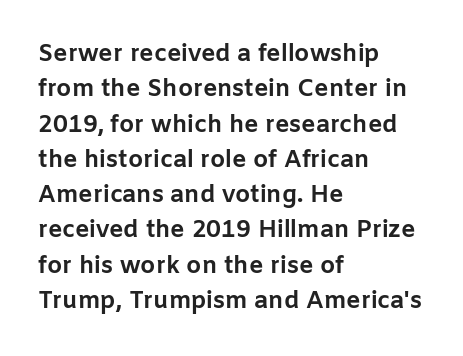
The image shows 24 px bold type, upright; set left-aligned, normal line spacing (1.47x), normal letter spacing, not underlined.
